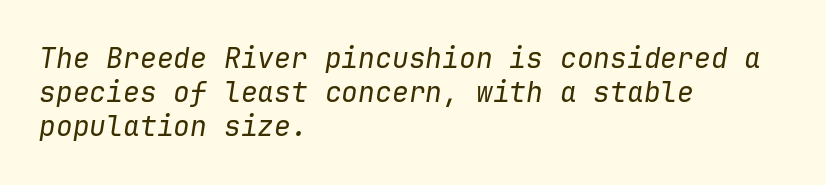
Q: Is the text bold? A: No.
Q: Is the text italic (slanted)? A: Yes, it leans right by about 9 degrees.
Q: Is the text underlined? A: No.
Q: How is the paragraph aligned? A: Left-aligned.
Q: Is the spacing between letters normal or unusually wide? A: Normal.
Q: Width (condensed, normal, or wide)? A: Normal.
Q: Stroke contrast? A: Low.
Q: x-height? A: Medium.
Q: Monospaced? A: Yes.
